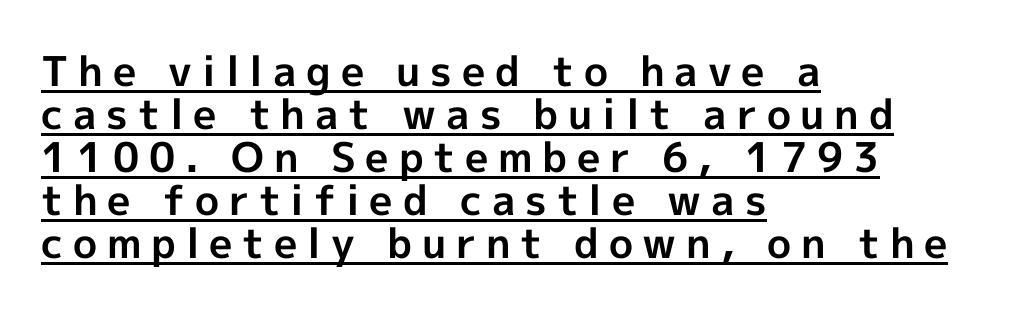
The image shows 41 px bold sans-serif type, upright; set left-aligned, tight line spacing (1.05x), unusually wide letter spacing (+0.24 em), underlined; a medium x-height.
